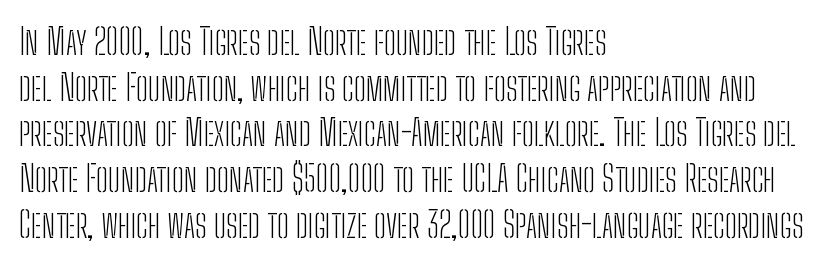
Q: Is the text bold? A: No.
Q: Is the text italic (slanted)? A: No, it is upright.
Q: Is the typeface a serif or a sans-serif typeface? A: Sans-serif.
Q: Is the text underlined? A: No.
Q: How is the paragraph aligned? A: Left-aligned.
Q: Is the spacing between letters normal or unusually wide? A: Normal.
Q: Is the spacing between lines tight, normal or loose? A: Normal.
Q: Width (condensed, normal, or wide)? A: Condensed.
Q: Stroke contrast? A: Low.
Q: x-height? A: Medium.
Q: Monospaced? A: No.
